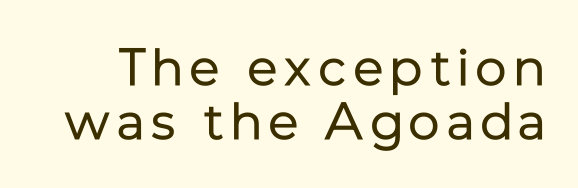
The image shows 52 px regular-weight sans-serif type, upright; set tight line spacing (1.04x), not underlined; low stroke contrast and a medium x-height.
